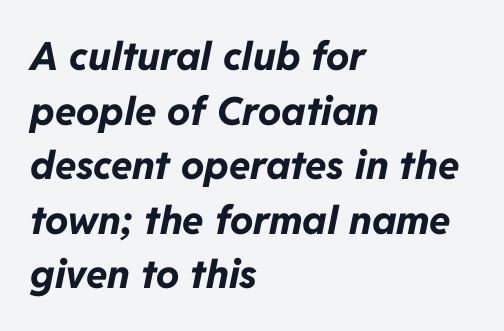
A typesetter would call this proportional, since set widths differ per character. Compared with ordinary roman type, these characters are visibly tilted. The rag falls on the right side of this text block. Does the leading feel generous? No, just average. Heavy-handed strokes throughout: this text is bold.
